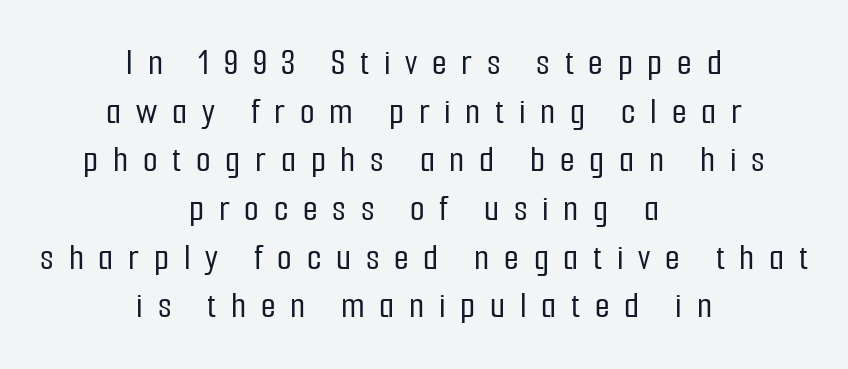
{"serif": "no", "italic": "no", "width": "condensed", "stroke_contrast": "low", "x_height": "medium", "monospaced": "no", "underline": "no", "align": "center", "line_spacing": "normal", "line_spacing_ratio": 1.28, "letter_spacing": "wide", "letter_spacing_em": 0.39, "glyph_px": 38}
